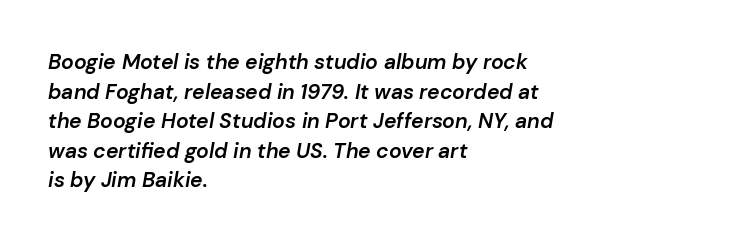
Q: Is the text bold? A: Semi-bold.
Q: Is the text italic (slanted)? A: Yes, it leans right by about 10 degrees.
Q: Is the text underlined? A: No.
Q: How is the paragraph aligned? A: Left-aligned.
Q: Is the spacing between letters normal or unusually wide? A: Normal.
Q: Is the spacing between lines tight, normal or loose? A: Normal.
